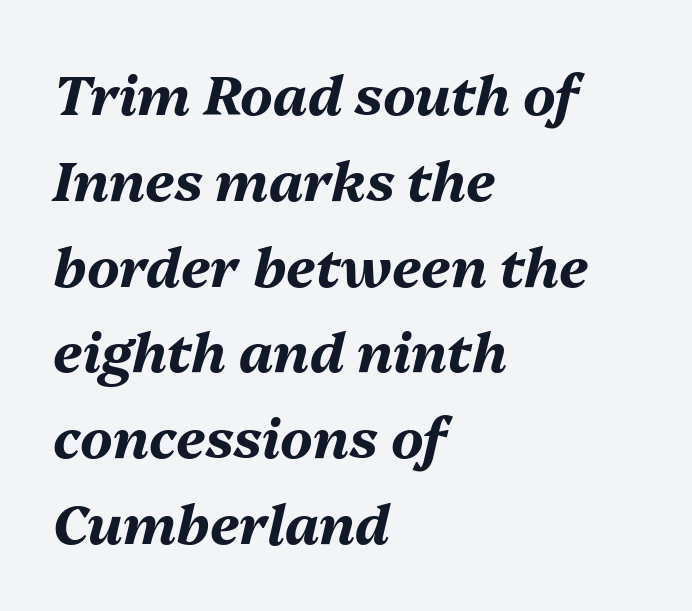
The lines sit at an ordinary, default distance from one another. Each word holds together tightly as a unit, with standard inter-letter gaps. The passage shown leans; its letterforms are oblique. Which margin do the lines hug? The left one — the right edge is uneven. Check under the words: just untouched page.
